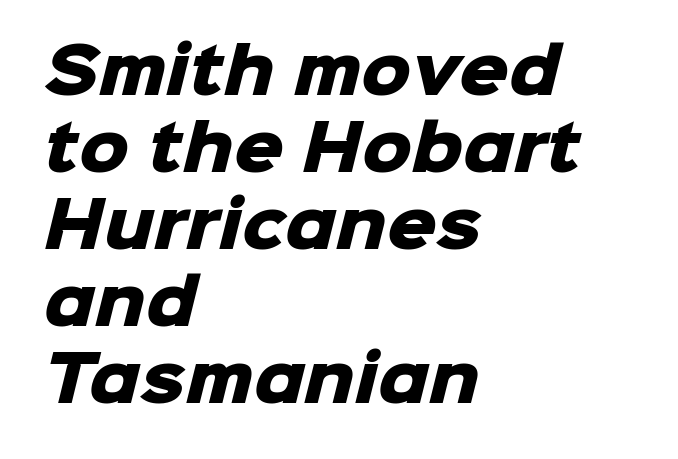
The rendering uses natural spacing where letterforms have individual widths. These lines carry a lot of weight — the face is fully bold. Short and long lines alike share a common starting point at left. Serif or sans? Sans — the stroke terminals are bare.
